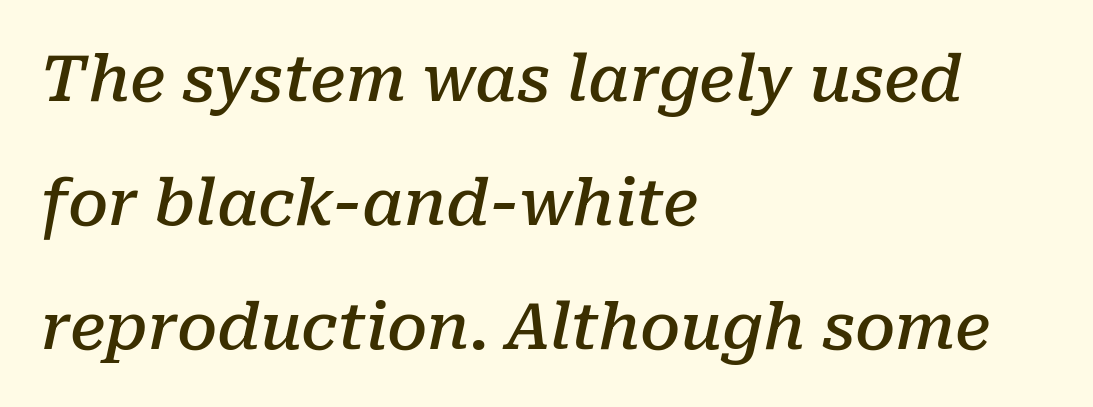
The image shows 64 px semibold serif type, italic (leaning right); set left-aligned, loose line spacing (1.94x), normal letter spacing, not underlined; low stroke contrast and a medium x-height.
